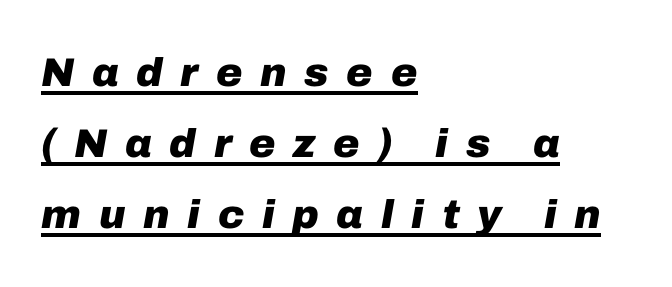
The typesetter has applied underlining to the passage shown. Italic: yes, the glyphs are oblique. The rendering inserts visible extra space after every character. The rendering uses natural spacing where letterforms have individual widths. Compared with a centered layout, this one pins lines to the left instead.
